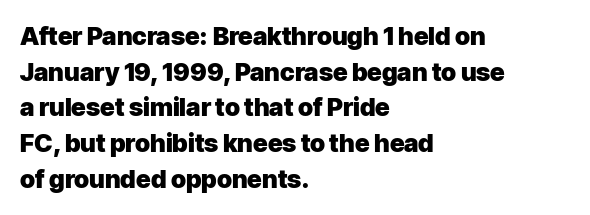
Q: Is the text bold? A: Yes.
Q: Is the text italic (slanted)? A: No, it is upright.
Q: Is the text underlined? A: No.
Q: How is the paragraph aligned? A: Left-aligned.
Q: Is the spacing between letters normal or unusually wide? A: Normal.
Q: Is the spacing between lines tight, normal or loose? A: Normal.
